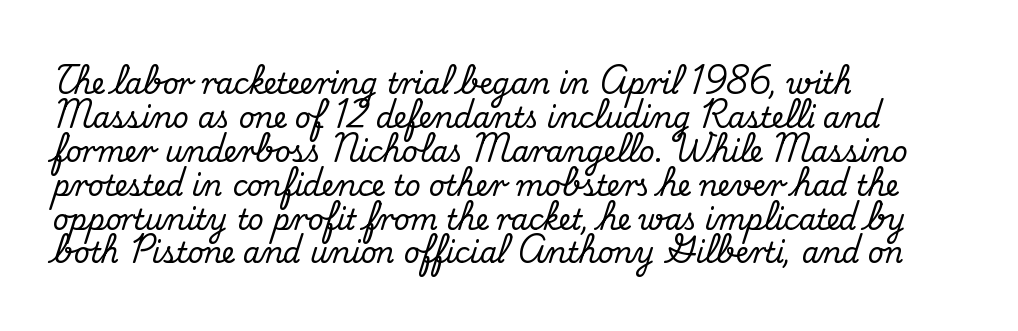
The image shows 28 px serif type; set left-aligned, line spacing 1.21x, normal letter spacing, not underlined; medium stroke contrast and a small x-height.
